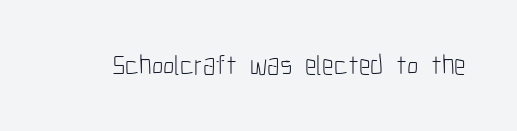
The image shows 28 px light, condensed sans-serif type, upright; set normal letter spacing, not underlined; low stroke contrast and a medium x-height.
